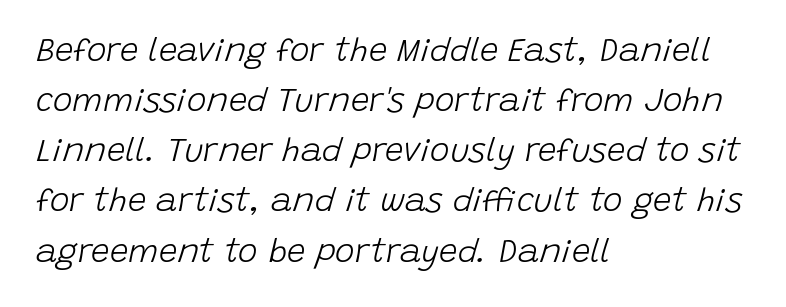
{"italic": "yes", "lean": "right", "slant_degrees": 15, "bold": "no", "weight": "light", "width": "normal", "stroke_contrast": "low", "x_height": "large", "monospaced": "no", "underline": "no", "align": "left", "line_spacing": "normal", "line_spacing_ratio": 1.52, "letter_spacing": "normal", "letter_spacing_em": 0.0, "glyph_px": 33}
